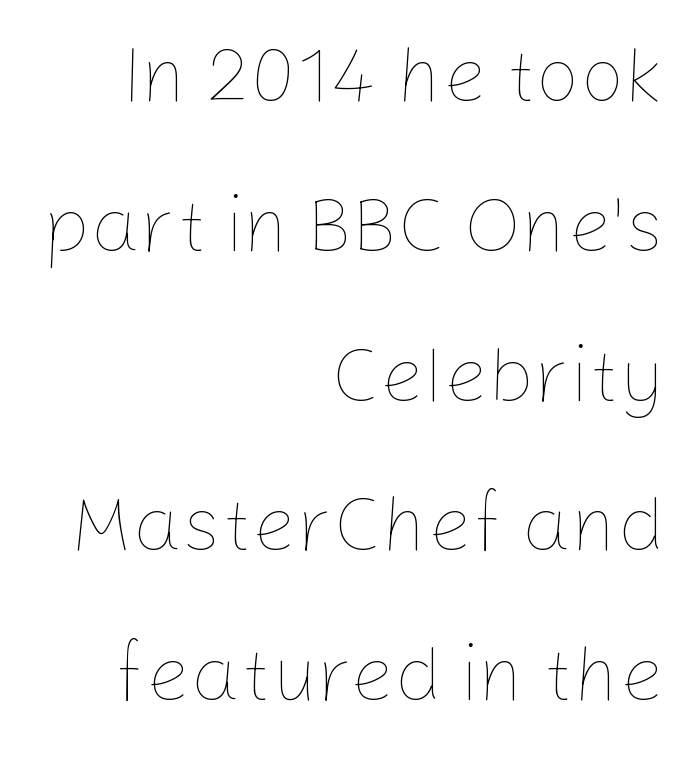
{"italic": "no", "bold": "no", "weight": "thin", "width": "normal", "stroke_contrast": "low", "x_height": "medium", "monospaced": "no", "underline": "no", "align": "right", "line_spacing": "loose", "line_spacing_ratio": 1.92, "letter_spacing": "normal", "letter_spacing_em": 0.0, "glyph_px": 78}
